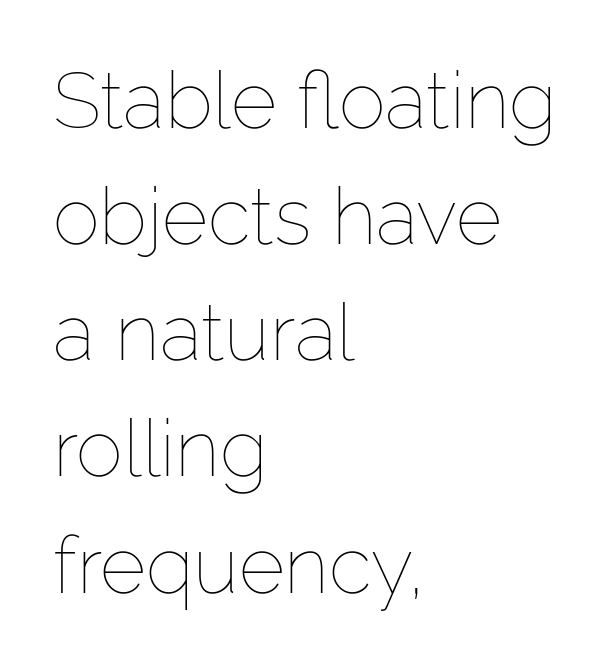
Q: Is the text bold? A: No.
Q: Is the text italic (slanted)? A: No, it is upright.
Q: Is the text underlined? A: No.
Q: How is the paragraph aligned? A: Left-aligned.
Q: Is the spacing between letters normal or unusually wide? A: Normal.
Q: Is the spacing between lines tight, normal or loose? A: Normal.
Q: Width (condensed, normal, or wide)? A: Normal.
Q: Stroke contrast? A: Low.
Q: x-height? A: Medium.
Q: Monospaced? A: No.
